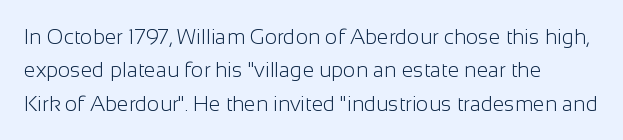
{"italic": "no", "bold": "no", "underline": "no", "align": "left", "line_spacing": "normal", "line_spacing_ratio": 1.59, "letter_spacing": "normal", "letter_spacing_em": 0.0, "glyph_px": 21}
